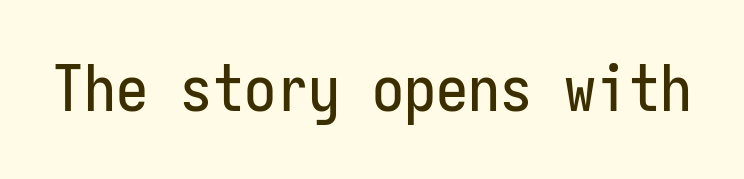
Monospaced: the letters line up in strict vertical columns. The gap between lines stays unmarked. The axis of the letterforms is exactly vertical. Tracking value appears to be zero — textbook default spacing.
